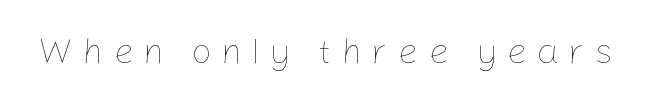
No extra ink here — the face is not bold. The space beneath each line is pristine and unruled. In terms of letterspacing, this is a distinctly airy, spread setting. This is roman type, the default non-slanted kind. Proportional: the letters do not fall into vertical columns.
